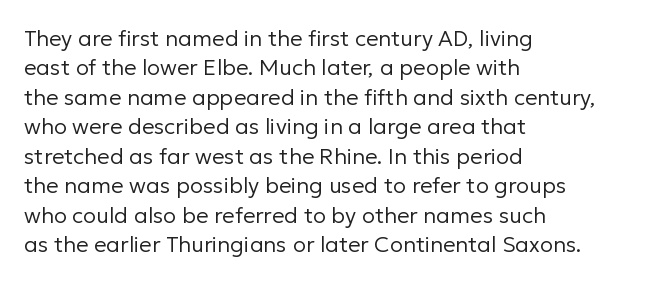
The image shows 22 px text type, upright; set left-aligned, normal line spacing (1.34x), normal letter spacing, not underlined.
